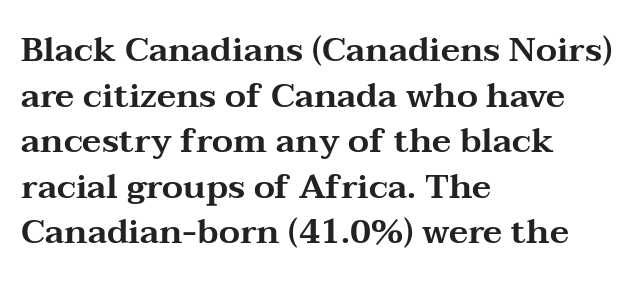
{"serif": "yes", "italic": "no", "width": "wide", "stroke_contrast": "medium", "x_height": "medium", "monospaced": "no", "underline": "no", "align": "left", "line_spacing": "normal", "line_spacing_ratio": 1.34, "letter_spacing": "normal", "letter_spacing_em": 0.0, "glyph_px": 34}
